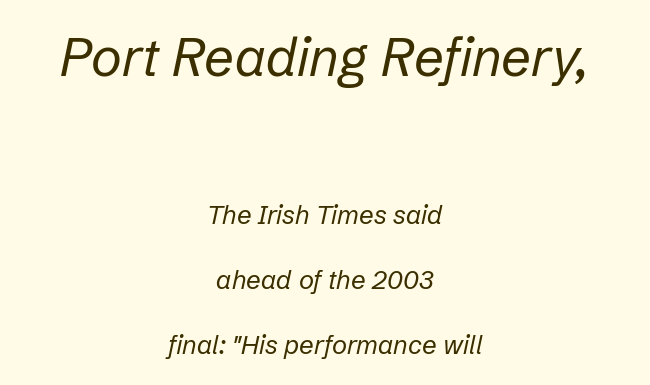
{"italic": "yes", "lean": "right", "slant_degrees": 12, "bold": "no", "weight": "regular", "width": "normal", "stroke_contrast": "low", "x_height": "medium", "monospaced": "no", "underline": "no", "align": "center", "line_spacing": "loose", "line_spacing_ratio": 2.49, "letter_spacing": "normal", "letter_spacing_em": 0.0, "larger_block": "first", "size_ratio": 2.04, "glyph_px": 53}
